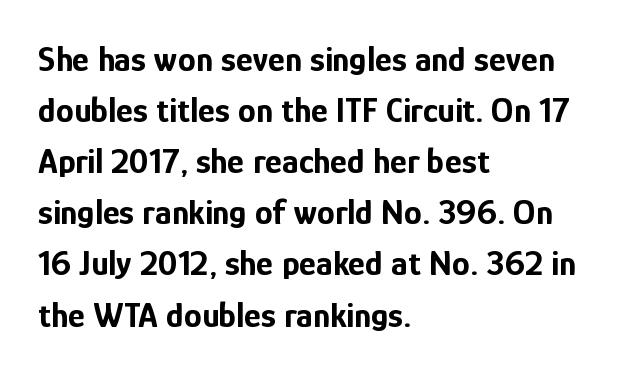
Quick note: interline space is typical. The passage shown is emphatically bold. Rule under the text: the space is simply empty. The letterforms sit shoulder to shoulder at normal distance.
